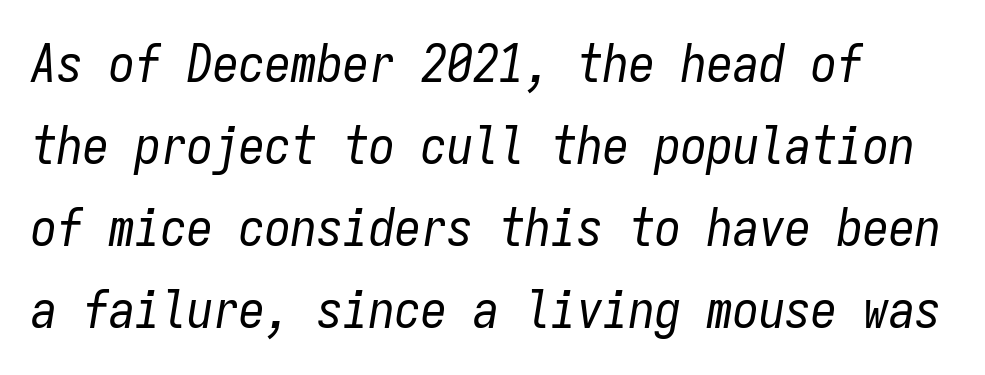
No extra tracking has been applied to these lines. Letters have the restrained weight of plain body copy at most. Note the uniform advance width — an 'i' takes as much space as an 'm'. If you measured baseline to baseline, you'd find a middling distance. Notice how the stems are inclined rather than vertical — that's the hallmark of italics. Anything drawn beneath the words? Only blank space.
